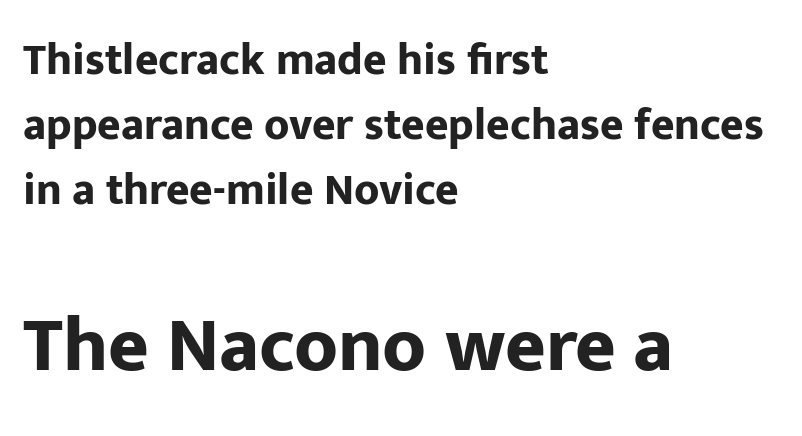
A typesetter would call this zero additional tracking. This sample uses an upright cut, with every glyph sitting square on the baseline. Whoever set this chose a conventional vertical rhythm. This layout puts the modest block above and the oversized block below. Looks like regular typesetting: each glyph gets only the width it needs.
